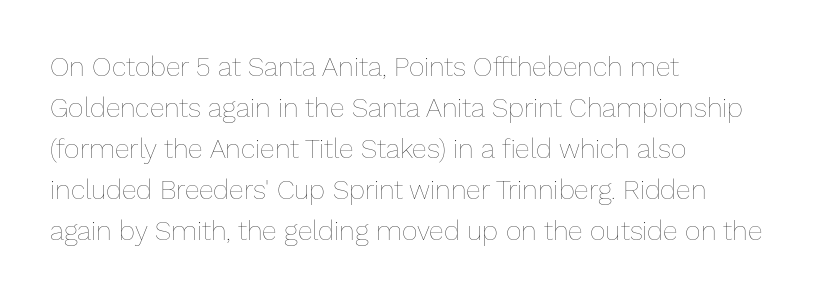
Q: Is the text bold? A: No.
Q: Is the text italic (slanted)? A: No, it is upright.
Q: Is the text underlined? A: No.
Q: How is the paragraph aligned? A: Left-aligned.
Q: Is the spacing between letters normal or unusually wide? A: Normal.
Q: Is the spacing between lines tight, normal or loose? A: Normal.
